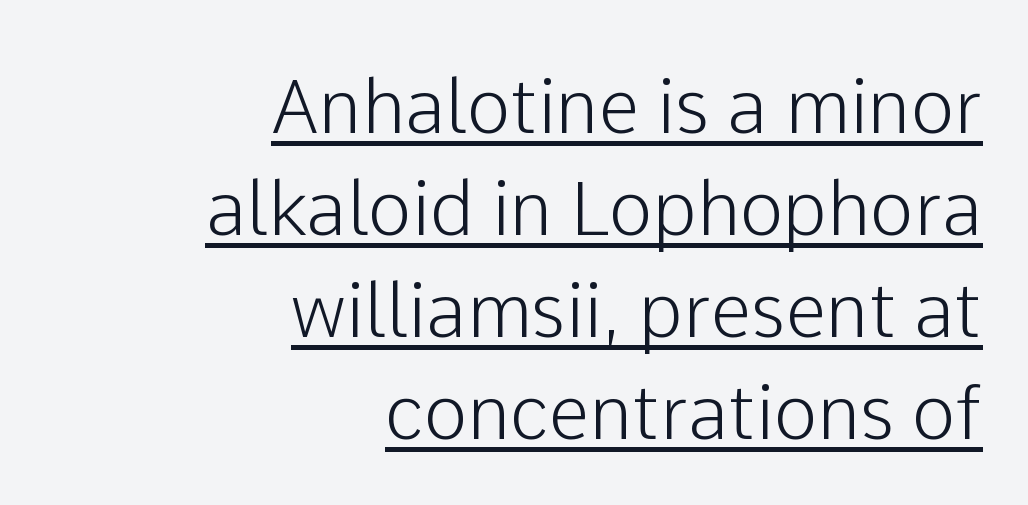
The image shows 74 px sans-serif type, upright; set right-aligned, normal line spacing (1.38x), normal letter spacing, underlined; low stroke contrast and a medium x-height.
